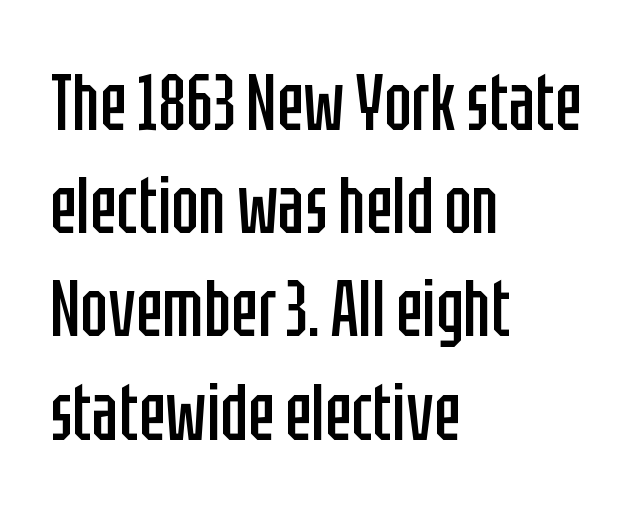
Nope, no serifs anywhere on these letters. Anything drawn beneath the words? Only blank space. The lettering holds an erect, upright posture throughout. Stem width sits at or under what a default text font uses. Tracking here is standard; glyphs follow each other at the usual distance.
